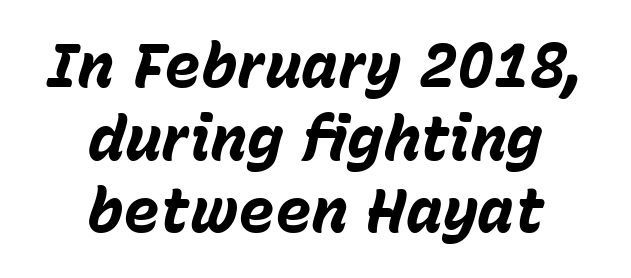
The passage shown has conventional tracking throughout. Italic? Definitely — the glyphs are oblique. The glyphs are unaccompanied by any horizontal stroke below them. Here the designer chose a conventional face with non-uniform glyph widths. These lines carry a lot of weight — the face is fully bold.
